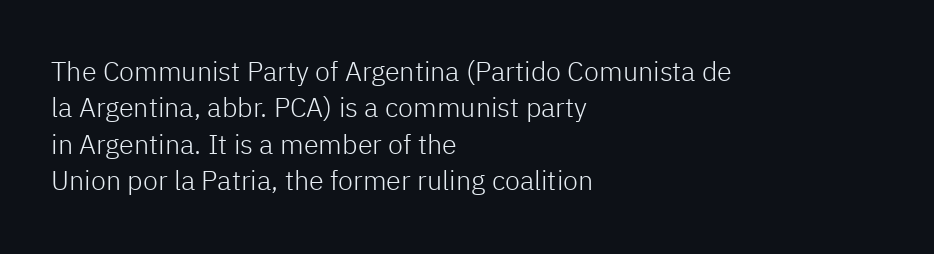
The image shows 27 px text type, upright; set left-aligned, normal line spacing (1.35x), normal letter spacing, not underlined.
